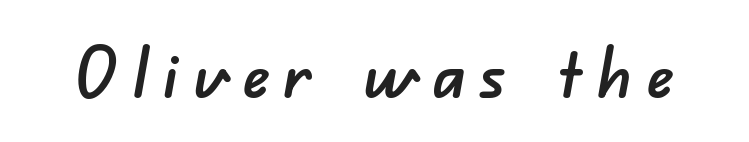
Glyph-to-glyph distance is far greater than everyday printed text. No word sits above an underline. Nope, no serifs anywhere on these letters. The rendering uses natural spacing where letterforms have individual widths.
